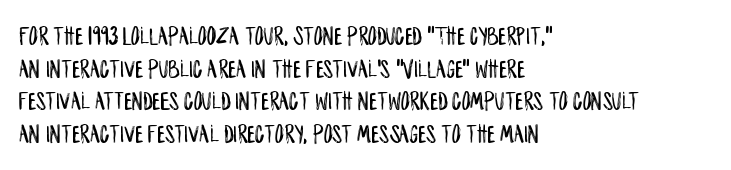
The image shows 27 px text type, upright; set left-aligned, line spacing 1.21x, normal letter spacing, not underlined.
